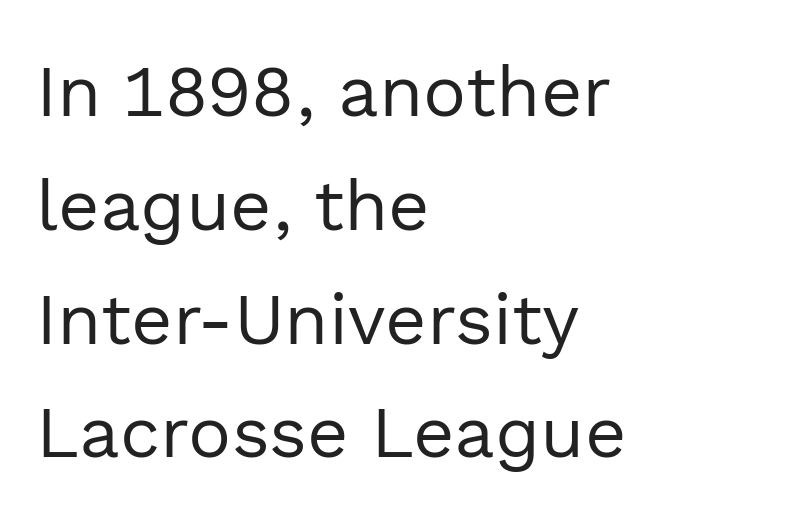
Q: Is the text bold? A: No.
Q: Is the text italic (slanted)? A: No, it is upright.
Q: Is the typeface a serif or a sans-serif typeface? A: Sans-serif.
Q: Is the text underlined? A: No.
Q: How is the paragraph aligned? A: Left-aligned.
Q: Is the spacing between letters normal or unusually wide? A: Normal.
Q: Is the spacing between lines tight, normal or loose? A: Normal.
Q: Width (condensed, normal, or wide)? A: Normal.
Q: x-height? A: Medium.
Q: Monospaced? A: No.
